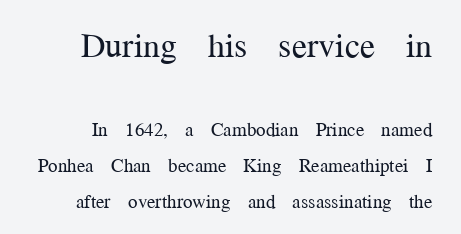
Tracking value appears to be zero — textbook default spacing. Is this a fixed-width face? No — the glyphs have proportional, varying widths. This reads as an unemphasized weight, regular at the heaviest. Quick note: underline off. The characters display serif detailing at their extremities.
